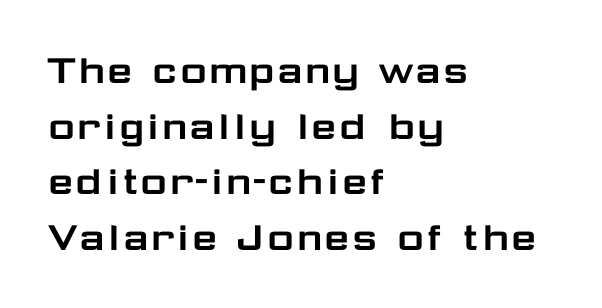
You could call the tracking neutral — neither tight nor loose. The gap between lines stays unmarked. The letters advance in unequal steps, a hallmark of proportional type. The letters stand upright; this is a roman face.
